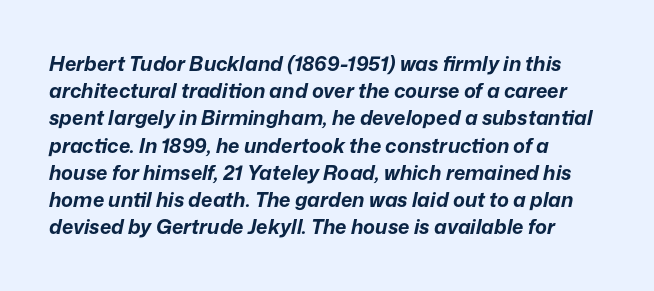
Where is the straight margin? On the left. The foot of each line stays bare and open. The line-height multiplier appears to be the usual default. The text carries the slant typical of an italic or oblique font.
